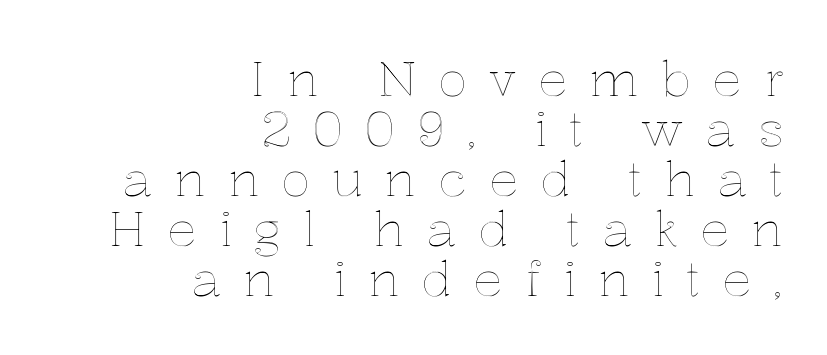
The image shows 49 px text type, upright; set right-aligned, tight line spacing (1.02x), unusually wide letter spacing (+0.44 em), not underlined; a medium x-height.
